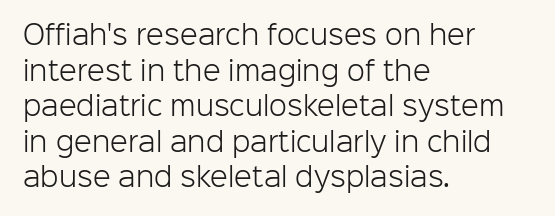
{"italic": "no", "bold": "no", "underline": "no", "align": "left", "line_spacing": "normal", "line_spacing_ratio": 1.37, "letter_spacing": "normal", "letter_spacing_em": 0.0, "glyph_px": 26}
